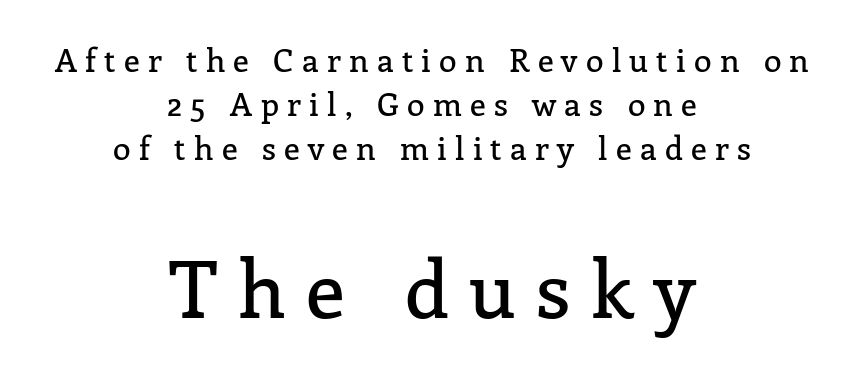
{"serif": "yes", "italic": "no", "width": "normal", "stroke_contrast": "low", "x_height": "medium", "monospaced": "no", "underline": "no", "align": "center", "line_spacing": "normal", "line_spacing_ratio": 1.37, "letter_spacing": "wide", "letter_spacing_em": 0.26, "larger_block": "second", "size_ratio": 2.47, "glyph_px": 79}
